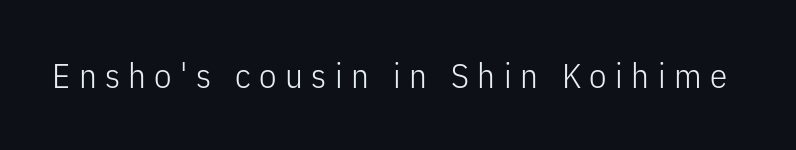
The space directly below the letters is spotless. Look at the bottom of the vertical strokes: they stop flat, with no serifs. Inter-character spacing is expanded well beyond the font's built-in metrics. These glyphs show unthickened strokes, regular width or finer.
